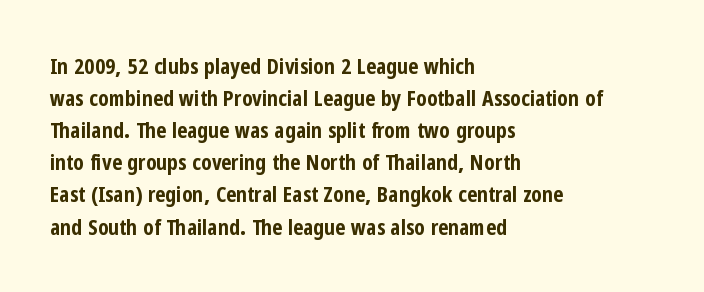
The image shows 22 px bold type, upright; set left-aligned, normal line spacing (1.46x), normal letter spacing, not underlined.
